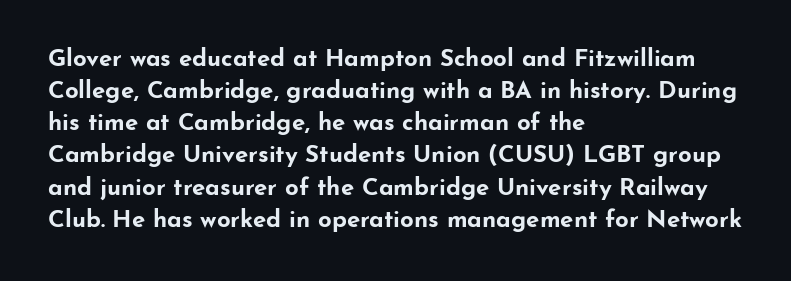
Heavy-handed strokes throughout: this text is bold. Ordinary non-slanted type is in use. The text block is weighted toward the left margin, trailing off unevenly rightward. Students, observe: this is what conventionally led text looks like. Students, note that the glyphs here touch the page at normal intervals. The words here are not underlined.
